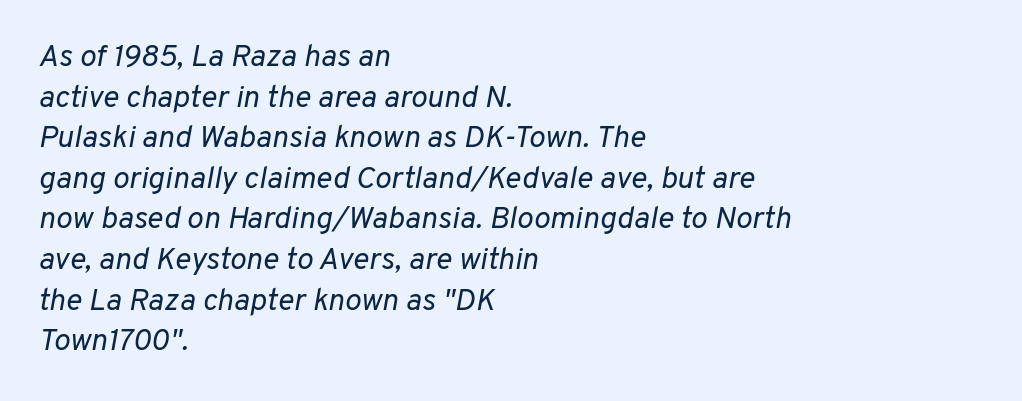
The image shows 31 px regular-weight type, italic (leaning right); set left-aligned, normal line spacing (1.31x), normal letter spacing, not underlined; low stroke contrast and a medium x-height.
